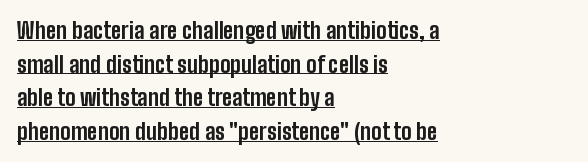
The image shows 22 px bold type, upright; set left-aligned, normal line spacing (1.53x), normal letter spacing, underlined.
